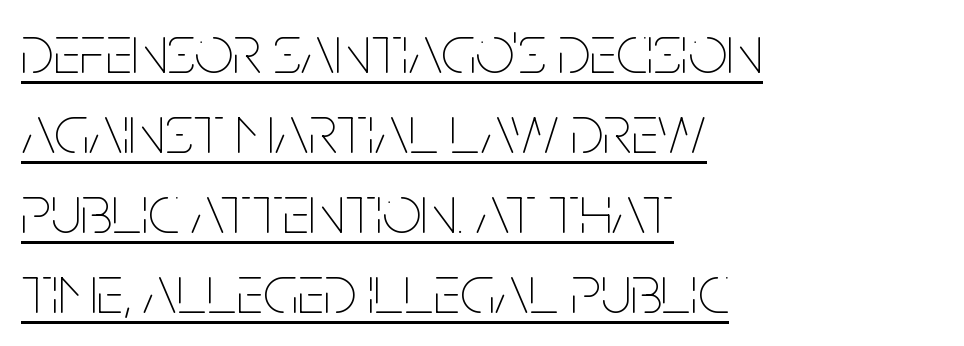
Q: Is the text bold? A: No.
Q: Is the text italic (slanted)? A: No, it is upright.
Q: Is the text underlined? A: Yes.
Q: How is the paragraph aligned? A: Left-aligned.
Q: Is the spacing between letters normal or unusually wide? A: Normal.
Q: Width (condensed, normal, or wide)? A: Condensed.
Q: Stroke contrast? A: Low.
Q: x-height? A: Large.
Q: Monospaced? A: No.
